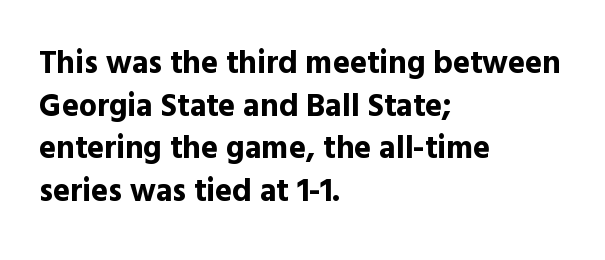
The image shows 32 px bold sans-serif type, upright; set left-aligned, normal line spacing (1.33x), normal letter spacing, not underlined; a medium x-height.
